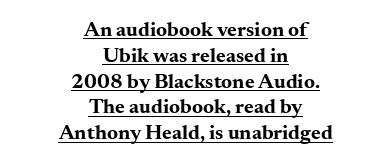
The image shows 21 px bold type, upright; set centered, line spacing 1.23x, normal letter spacing, underlined.
